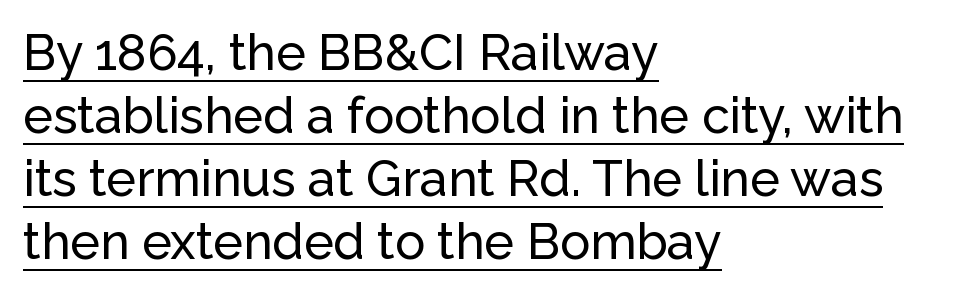
These lines stack with their left ends in a neat column. Every character sits straight up, as roman type does. Underlining? Definitely there. Is the letter spacing exaggerated? No — it looks like the ordinary default.
